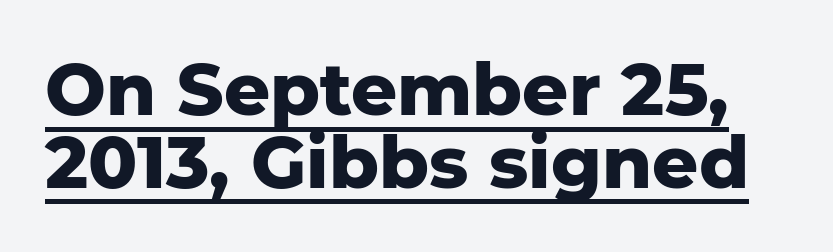
Q: Is the text bold? A: Yes.
Q: Is the text italic (slanted)? A: No, it is upright.
Q: Is the typeface a serif or a sans-serif typeface? A: Sans-serif.
Q: Is the text underlined? A: Yes.
Q: Is the spacing between letters normal or unusually wide? A: Normal.
Q: Is the spacing between lines tight, normal or loose? A: Tight.
Q: Width (condensed, normal, or wide)? A: Normal.
Q: Stroke contrast? A: Low.
Q: x-height? A: Medium.
Q: Monospaced? A: No.
